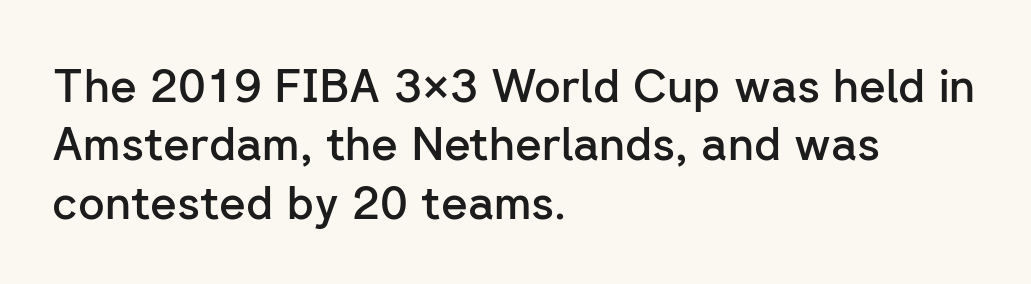
{"serif": "no", "italic": "no", "bold": "semi", "weight": "semibold", "width": "normal", "stroke_contrast": "low", "x_height": "medium", "monospaced": "no", "underline": "no", "align": "left", "line_spacing": "normal", "line_spacing_ratio": 1.27, "letter_spacing": "normal", "letter_spacing_em": 0.0, "glyph_px": 46}
